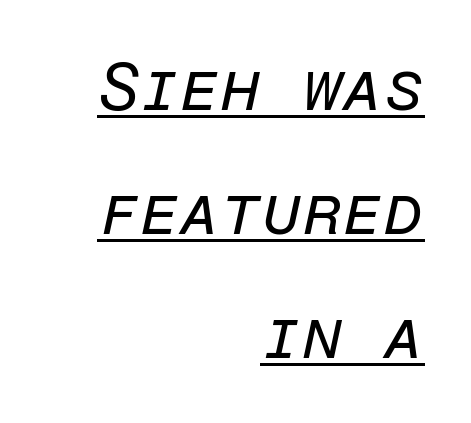
The compositor pushed each line to the right boundary. Default kerning and tracking; the words read as compact shapes. The text carries the slant typical of an italic or oblique font. The specimen includes a rule beneath the text block's lines. Think standard paragraph weight, or any step lighter than that. The face used here is monospaced, like something from a code editor.
